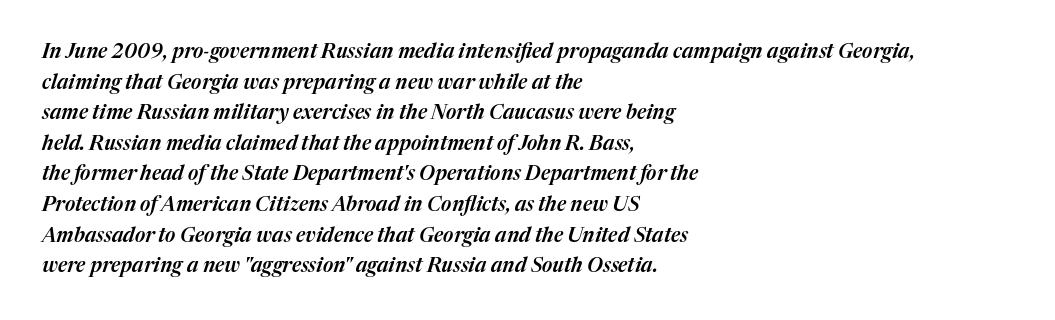
{"italic": "yes", "lean": "right", "slant_degrees": 17, "underline": "no", "align": "left", "line_spacing": "normal", "line_spacing_ratio": 1.53, "letter_spacing": "normal", "letter_spacing_em": 0.0, "glyph_px": 20}
